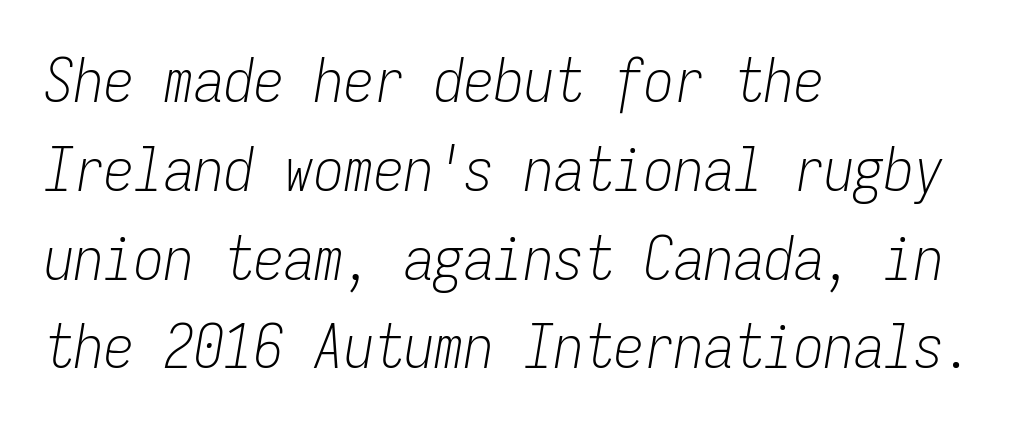
The image shows 60 px light, condensed type, italic (leaning right), monospaced; set left-aligned, normal line spacing (1.48x), normal letter spacing, not underlined; low stroke contrast and a medium x-height.
